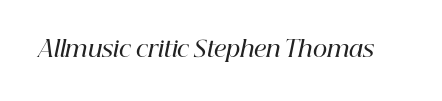
{"italic": "yes", "lean": "right", "slant_degrees": 12, "bold": "semi", "underline": "no", "letter_spacing": "normal", "letter_spacing_em": 0.0, "glyph_px": 22}
